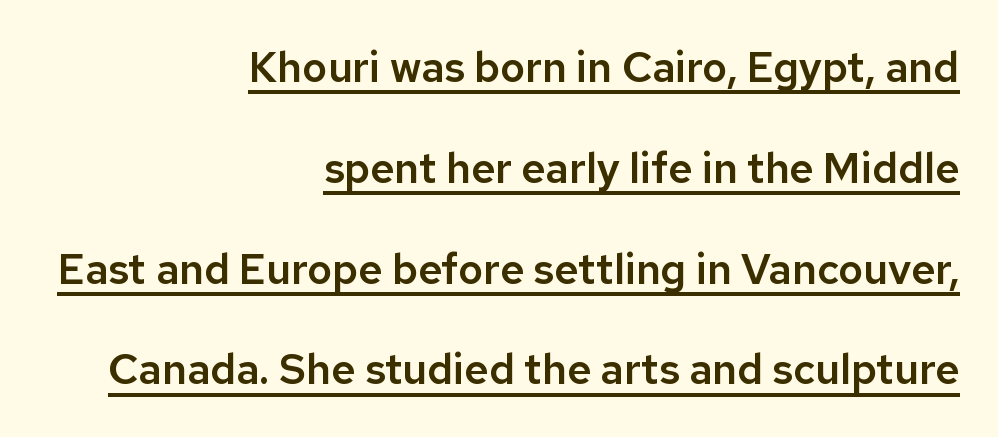
Q: Is the text italic (slanted)? A: No, it is upright.
Q: Is the typeface a serif or a sans-serif typeface? A: Sans-serif.
Q: Is the text underlined? A: Yes.
Q: How is the paragraph aligned? A: Right-aligned.
Q: Is the spacing between letters normal or unusually wide? A: Normal.
Q: Is the spacing between lines tight, normal or loose? A: Loose.
Q: Width (condensed, normal, or wide)? A: Normal.
Q: Stroke contrast? A: Low.
Q: x-height? A: Medium.
Q: Monospaced? A: No.
